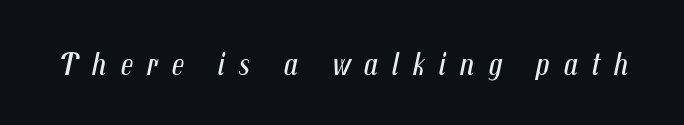
Compared with typical body copy, the letter spacing here is much looser. Ink coverage per letter is moderate at most. The letters advance in unequal steps, a hallmark of proportional type. Compared with ordinary roman type, these characters are visibly tilted.
